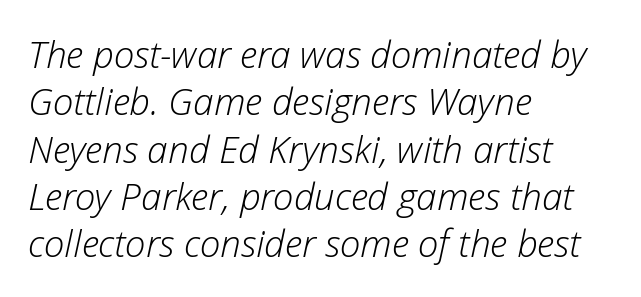
What stands out about the letter spacing? Nothing — it is the standard amount. Any mark beneath the type? The region is blank. Is the type slanted? Yes — the strokes lean at a clear angle. The passage is arranged the way most books set body copy — flush left. Vertically, the passage feels balanced, rows spaced as you'd expect.
